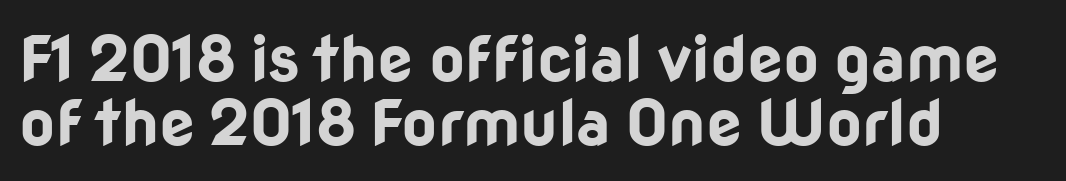
The lines are packed closely together with very little leading. Words float on clear page, feet unadorned. Observe the ordinary spacing: letters are neighbours, not strangers. Nope, no serifs anywhere on these letters.
